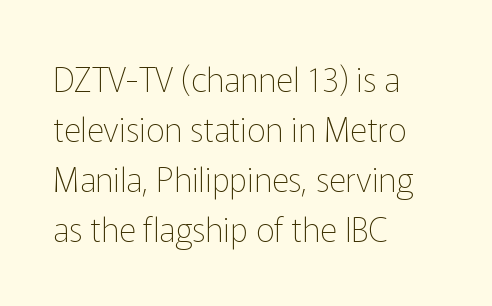
{"serif": "no", "italic": "no", "bold": "no", "weight": "thin", "width": "normal", "stroke_contrast": "low", "x_height": "medium", "monospaced": "no", "underline": "no", "align": "left", "line_spacing": "normal", "line_spacing_ratio": 1.52, "letter_spacing": "normal", "letter_spacing_em": 0.0, "glyph_px": 33}
